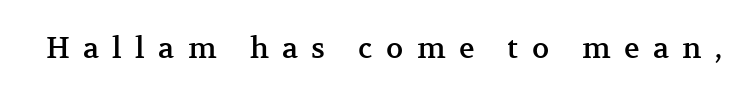
The image shows 29 px serif type, upright; set unusually wide letter spacing (+0.46 em), not underlined; medium stroke contrast and a medium x-height.
